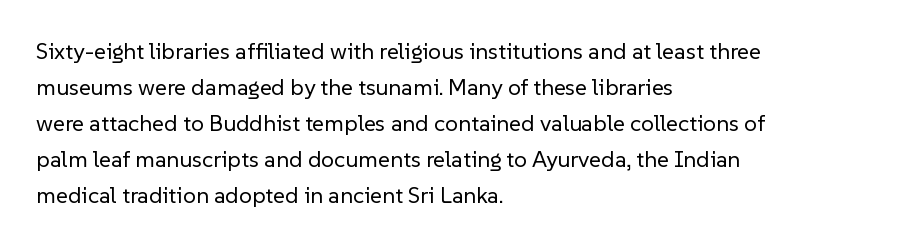
{"italic": "no", "bold": "no", "underline": "no", "align": "left", "line_spacing": "normal", "line_spacing_ratio": 1.57, "letter_spacing": "normal", "letter_spacing_em": 0.0, "glyph_px": 23}
